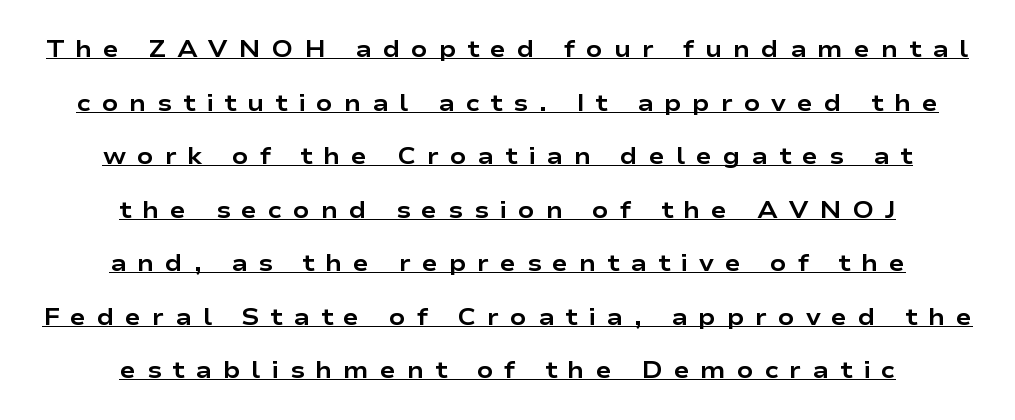
{"italic": "no", "bold": "yes", "underline": "yes", "align": "center", "line_spacing": "loose", "line_spacing_ratio": 2.23, "letter_spacing": "wide", "letter_spacing_em": 0.45, "glyph_px": 24}
